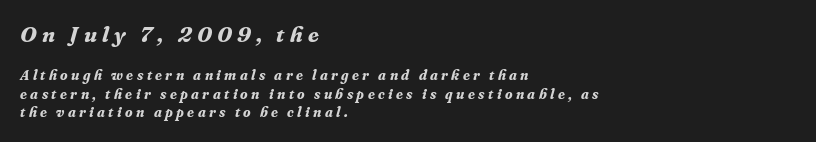
{"italic": "yes", "lean": "right", "slant_degrees": 16, "bold": "yes", "underline": "no", "align": "left", "line_spacing": "normal", "line_spacing_ratio": 1.31, "letter_spacing": "wide", "letter_spacing_em": 0.24, "larger_block": "first", "size_ratio": 1.57, "glyph_px": 22}
